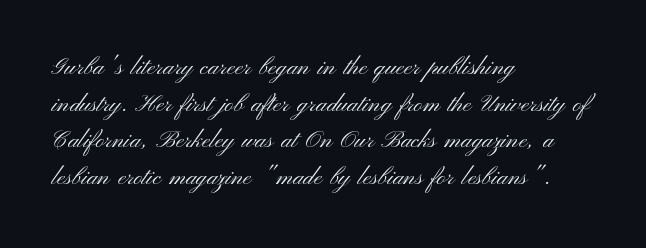
{"bold": "no", "underline": "no", "align": "left", "line_spacing": "normal", "line_spacing_ratio": 1.53, "letter_spacing": "normal", "letter_spacing_em": 0.0, "glyph_px": 24}
